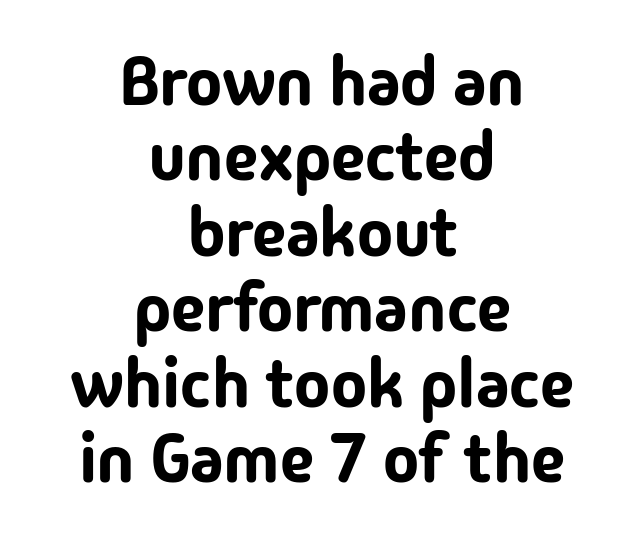
Q: Is the text italic (slanted)? A: No, it is upright.
Q: Is the typeface a serif or a sans-serif typeface? A: Sans-serif.
Q: Is the text underlined? A: No.
Q: How is the paragraph aligned? A: Centered.
Q: Is the spacing between letters normal or unusually wide? A: Normal.
Q: Is the spacing between lines tight, normal or loose? A: Tight.
Q: Width (condensed, normal, or wide)? A: Normal.
Q: Stroke contrast? A: Low.
Q: x-height? A: Medium.
Q: Monospaced? A: No.
